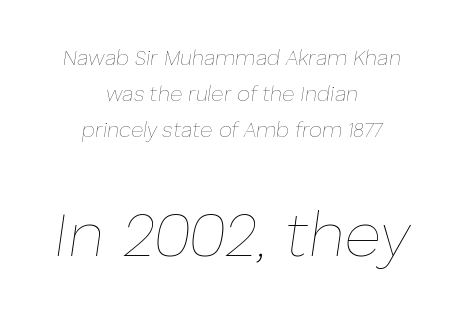
The image shows 63 px thin type, italic (leaning right); set centered, line spacing 1.72x, normal letter spacing, not underlined; the second (bottom) block is 3.0x larger; low stroke contrast and a medium x-height.
